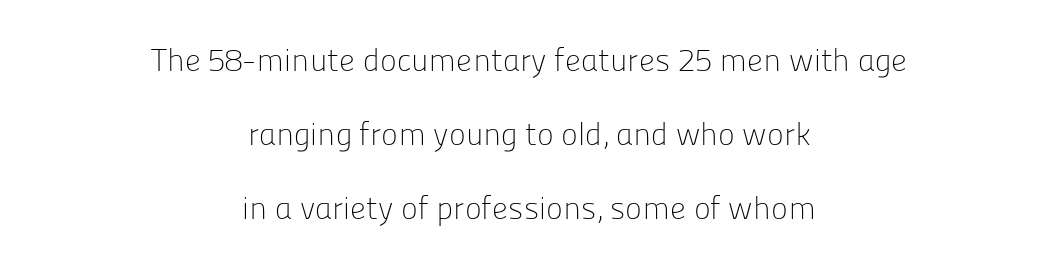
Q: Is the text bold? A: No.
Q: Is the text italic (slanted)? A: No, it is upright.
Q: Is the typeface a serif or a sans-serif typeface? A: Sans-serif.
Q: Is the text underlined? A: No.
Q: How is the paragraph aligned? A: Centered.
Q: Is the spacing between letters normal or unusually wide? A: Normal.
Q: Is the spacing between lines tight, normal or loose? A: Loose.
Q: Width (condensed, normal, or wide)? A: Normal.
Q: Stroke contrast? A: Low.
Q: x-height? A: Medium.
Q: Monospaced? A: No.
